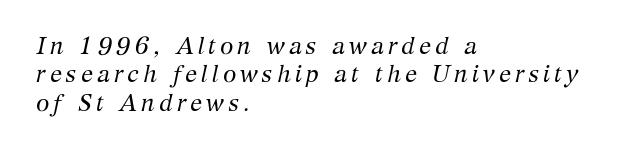
The face used here has a pronounced slope to its letters. Which margin do the lines hug? The left one — the right edge is uneven. Stroke thickness stays within the range of a standard reading face or lighter. Just letters on the line, the space beneath them empty.
